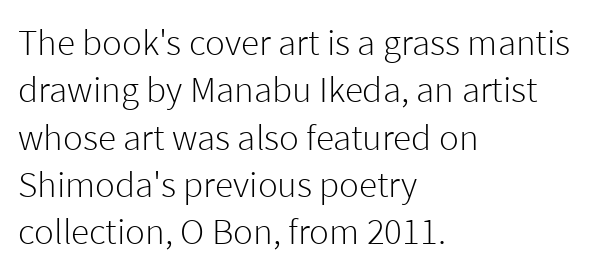
The image shows 37 px light sans-serif type, upright; set left-aligned, normal line spacing (1.28x), normal letter spacing, not underlined; low stroke contrast and a medium x-height.
